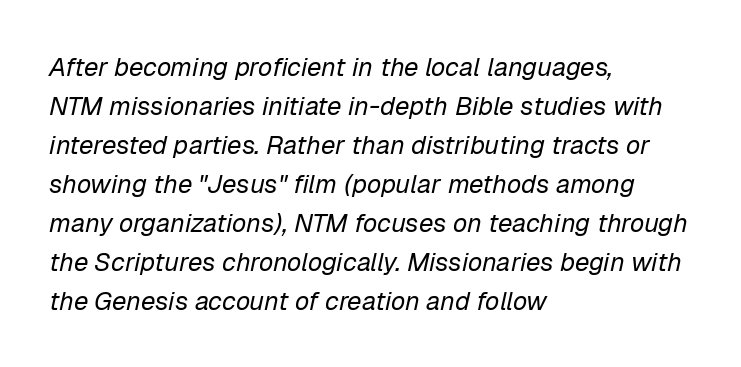
Q: Is the text bold? A: No.
Q: Is the text italic (slanted)? A: Yes, it leans right by about 12 degrees.
Q: Is the text underlined? A: No.
Q: How is the paragraph aligned? A: Left-aligned.
Q: Is the spacing between letters normal or unusually wide? A: Normal.
Q: Is the spacing between lines tight, normal or loose? A: Normal.
